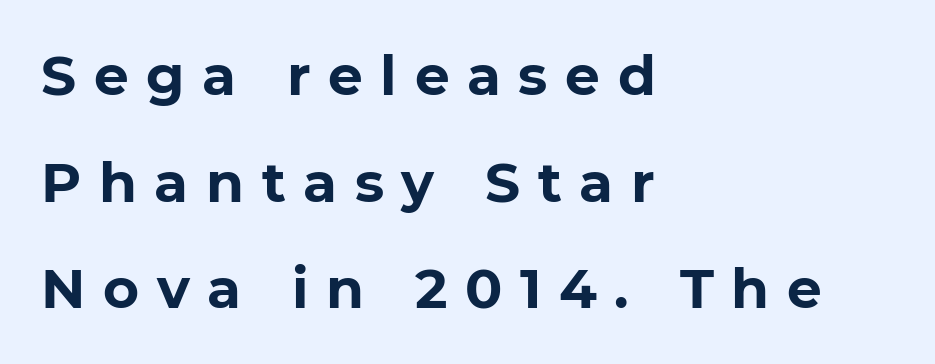
{"serif": "no", "italic": "no", "bold": "yes", "weight": "bold", "width": "normal", "stroke_contrast": "low", "x_height": "medium", "monospaced": "no", "underline": "no", "align": "left", "line_spacing": "loose", "line_spacing_ratio": 1.94, "letter_spacing": "wide", "letter_spacing_em": 0.32, "glyph_px": 55}
